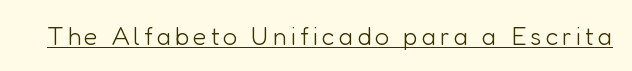
The image shows 25 px text type, upright; set underlined.
